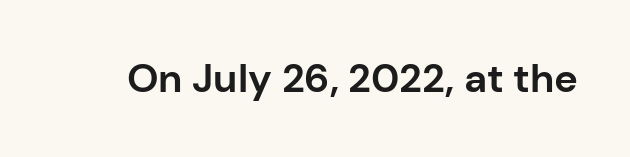
The image shows 40 px bold sans-serif type, upright; set normal letter spacing, not underlined; low stroke contrast and a medium x-height.
